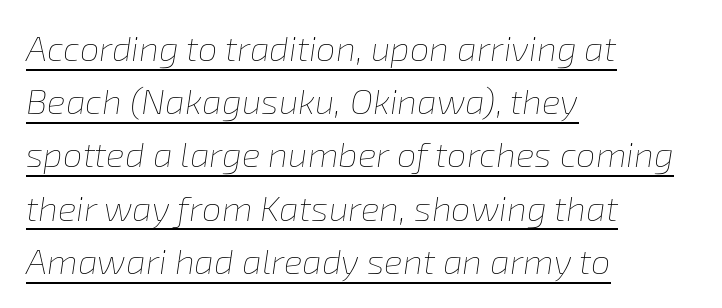
{"italic": "yes", "lean": "right", "slant_degrees": 8, "bold": "no", "weight": "thin", "width": "normal", "stroke_contrast": "low", "x_height": "medium", "monospaced": "no", "underline": "yes", "align": "left", "line_spacing": "normal", "line_spacing_ratio": 1.52, "letter_spacing": "normal", "letter_spacing_em": 0.0, "glyph_px": 35}
